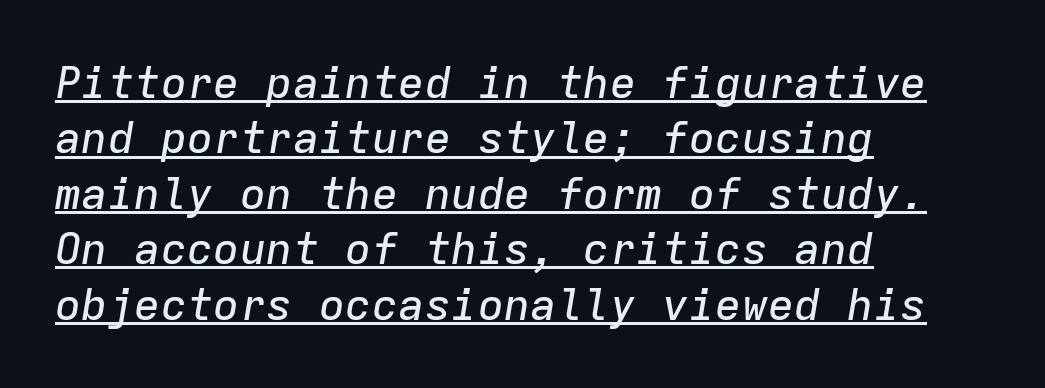
The image shows 44 px text type, italic (leaning right), monospaced; set left-aligned, normal line spacing (1.26x), normal letter spacing, underlined; low stroke contrast and a medium x-height.
